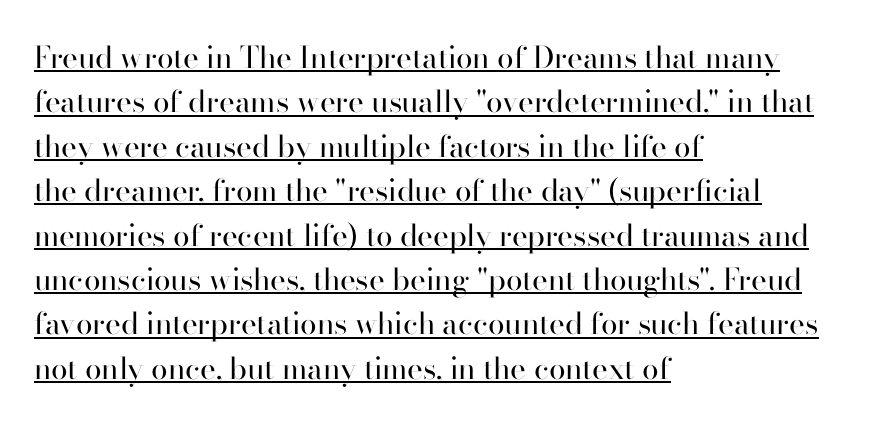
Horizontal alignment here is leftward, the default for most running prose. Regarding serifs, this sample has them. Varying glyph widths throughout — classic text-font behaviour. How are the letters spaced? Ordinarily, with no added tracking. Caption: lettering with a line underneath.
